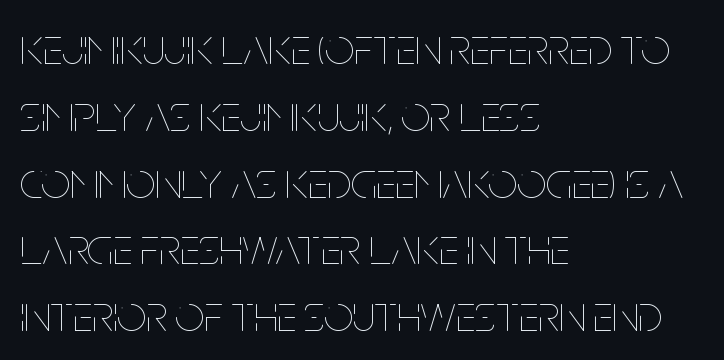
{"italic": "no", "bold": "no", "weight": "thin", "width": "condensed", "stroke_contrast": "low", "x_height": "large", "monospaced": "no", "underline": "no", "align": "left", "line_spacing": "normal", "line_spacing_ratio": 1.31, "letter_spacing": "normal", "letter_spacing_em": 0.0, "glyph_px": 51}
